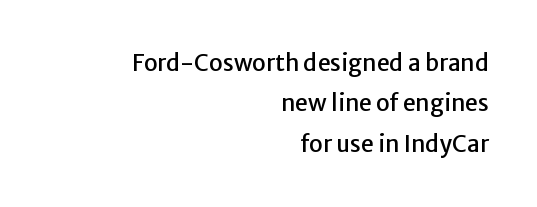
The type is set solid horizontally, with unmodified tracking. Leftover space on each line is placed entirely before the opening word. Posture: upright roman. Beneath every word, the page is bare.
